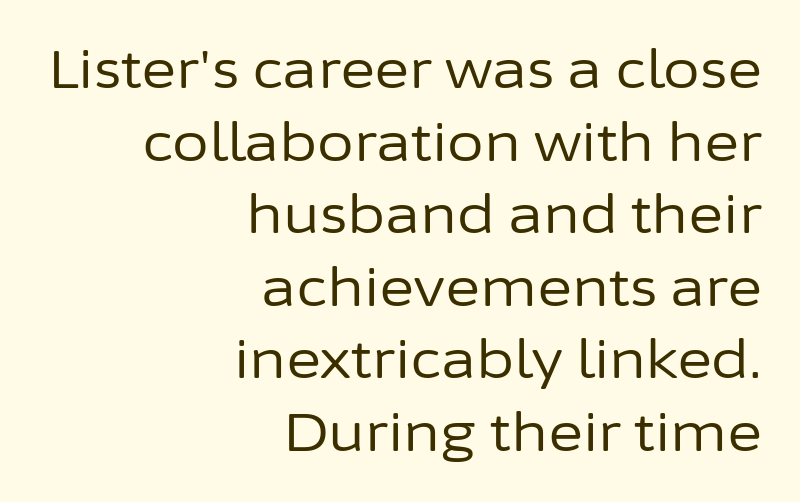
{"serif": "no", "italic": "no", "bold": "no", "weight": "regular", "width": "normal", "stroke_contrast": "low", "x_height": "medium", "monospaced": "no", "underline": "no", "align": "right", "line_spacing": "normal", "line_spacing_ratio": 1.37, "letter_spacing": "normal", "letter_spacing_em": 0.0, "glyph_px": 53}
